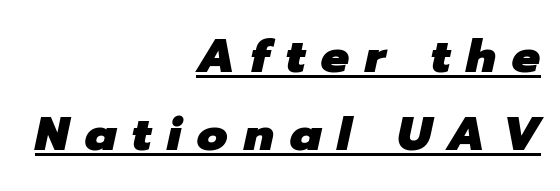
The image shows 47 px heavy type, italic (leaning right); set right-aligned, normal line spacing (1.67x), unusually wide letter spacing (+0.34 em), underlined; low stroke contrast and a medium x-height.
